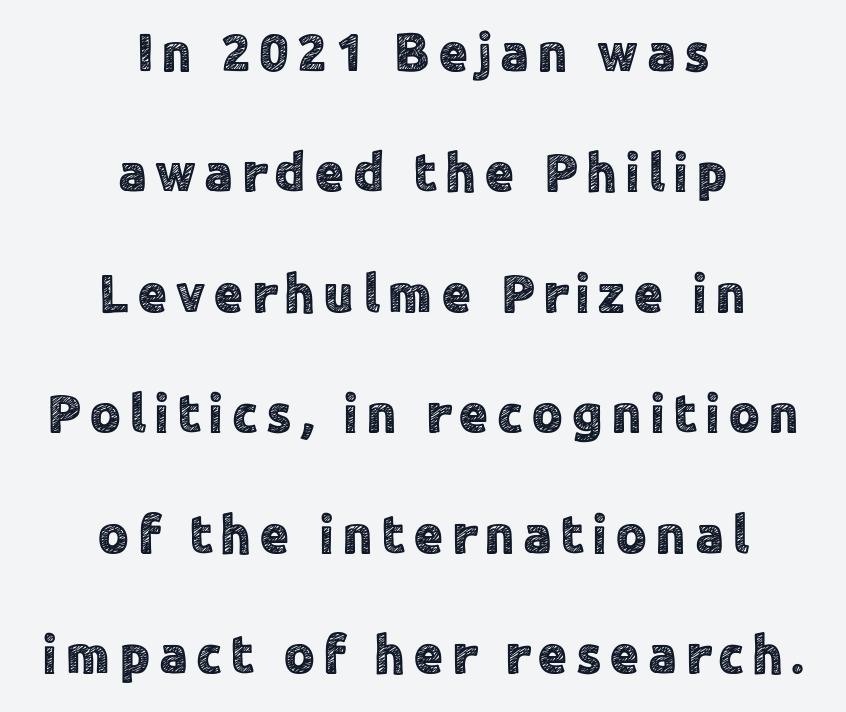
The glyphs are unaccompanied by any horizontal stroke below them. Notice the wide empty band between every row — that's loose leading. You could not count columns in this text — the font is proportionally spaced. Layout note: lines centered. The type sits square on the baseline with zero lean.
